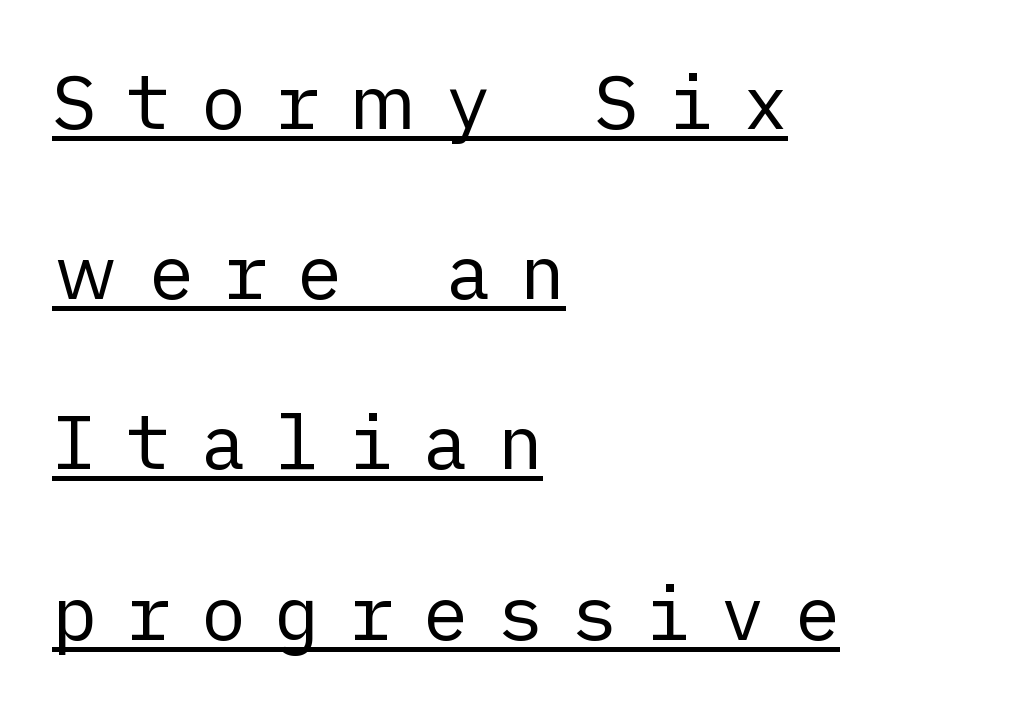
{"serif": "no", "italic": "no", "bold": "no", "weight": "regular", "width": "normal", "stroke_contrast": "low", "x_height": "medium", "underline": "yes", "align": "left", "line_spacing": "loose", "line_spacing_ratio": 2.27, "letter_spacing": "wide", "letter_spacing_em": 0.39, "glyph_px": 75}
